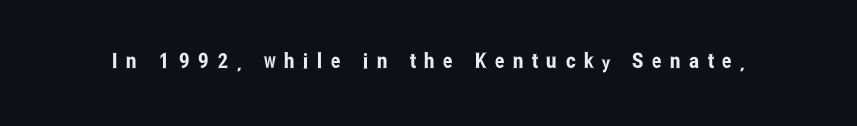
The image shows 21 px text type, upright; set unusually wide letter spacing (+0.41 em), not underlined.
